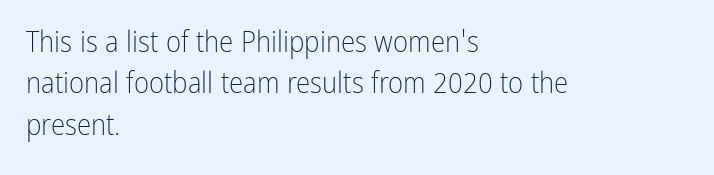
Q: Is the text bold? A: No.
Q: Is the text italic (slanted)? A: No, it is upright.
Q: Is the typeface a serif or a sans-serif typeface? A: Sans-serif.
Q: Is the text underlined? A: No.
Q: How is the paragraph aligned? A: Left-aligned.
Q: Is the spacing between letters normal or unusually wide? A: Normal.
Q: Is the spacing between lines tight, normal or loose? A: Normal.
Q: Width (condensed, normal, or wide)? A: Condensed.
Q: Stroke contrast? A: Low.
Q: x-height? A: Medium.
Q: Monospaced? A: No.
